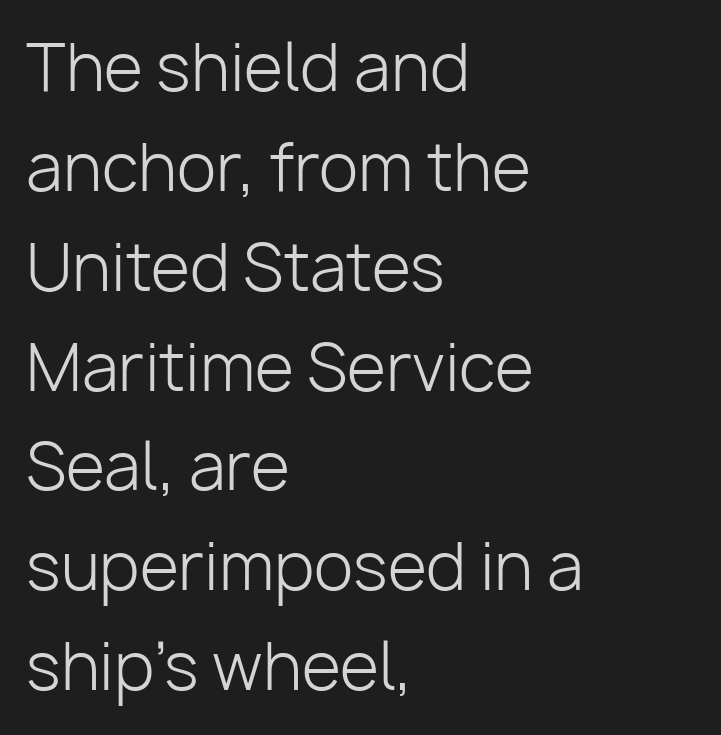
Q: Is the text bold? A: No.
Q: Is the text italic (slanted)? A: No, it is upright.
Q: Is the typeface a serif or a sans-serif typeface? A: Sans-serif.
Q: Is the text underlined? A: No.
Q: How is the paragraph aligned? A: Left-aligned.
Q: Is the spacing between letters normal or unusually wide? A: Normal.
Q: Is the spacing between lines tight, normal or loose? A: Normal.
Q: Width (condensed, normal, or wide)? A: Normal.
Q: Stroke contrast? A: Low.
Q: x-height? A: Medium.
Q: Monospaced? A: No.
